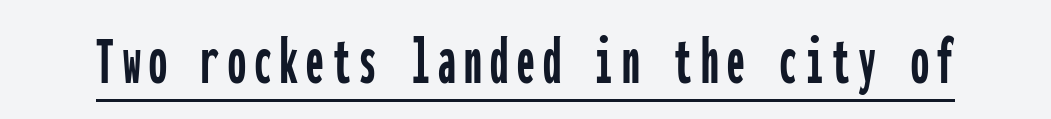
Q: Is the text italic (slanted)? A: No, it is upright.
Q: Is the typeface a serif or a sans-serif typeface? A: Sans-serif.
Q: Is the text underlined? A: Yes.
Q: Width (condensed, normal, or wide)? A: Condensed.
Q: Stroke contrast? A: Low.
Q: x-height? A: Medium.
Q: Monospaced? A: Yes.
